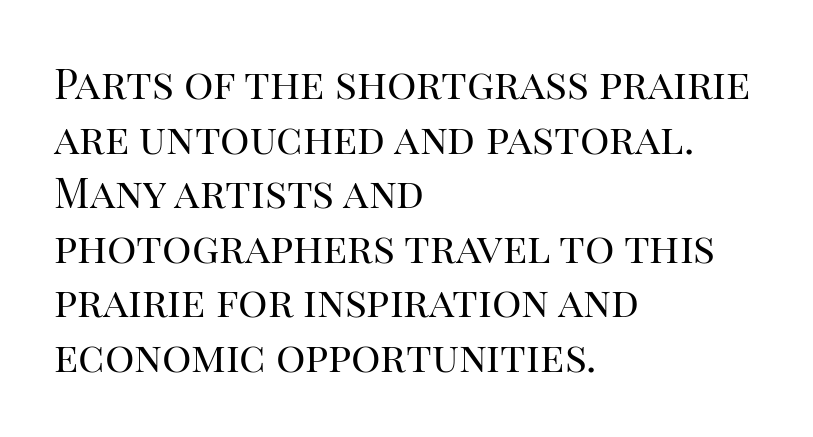
{"serif": "yes", "italic": "no", "bold": "no", "weight": "regular", "width": "normal", "stroke_contrast": "high", "x_height": "large", "monospaced": "no", "underline": "no", "align": "left", "line_spacing": "normal", "line_spacing_ratio": 1.33, "letter_spacing": "normal", "letter_spacing_em": 0.0, "glyph_px": 41}
